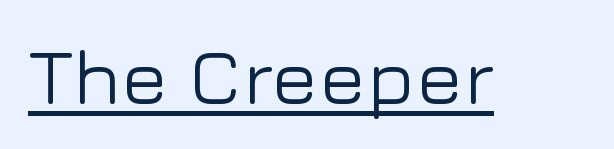
In terms of posture, this sample is upright. The passage shown is typed in a proportional face where columns would drift. Students, observe the line beneath the letters — that is underlining. Tracking here is standard; glyphs follow each other at the usual distance. Serif or sans? Sans — the stroke terminals are bare.
